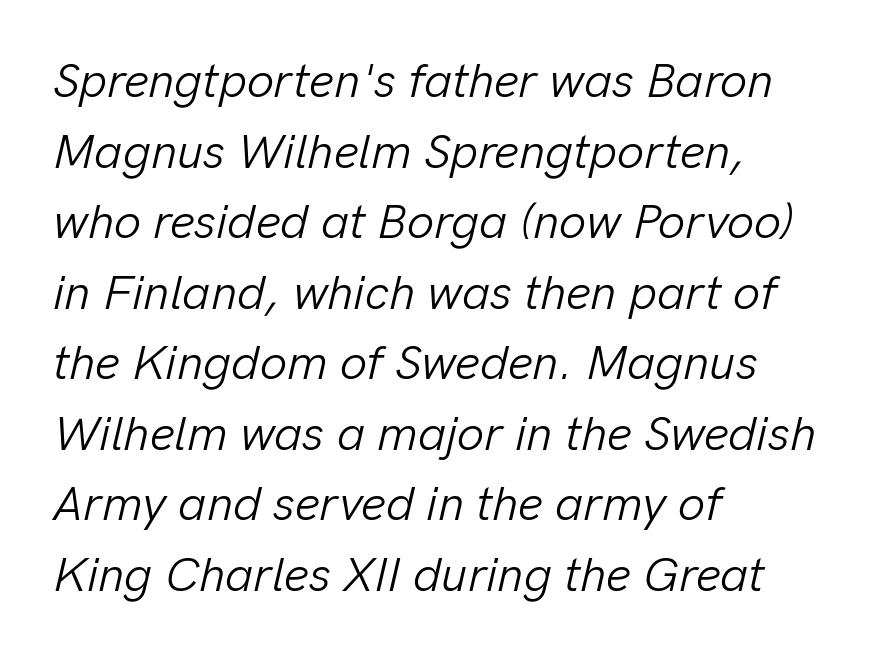
The image shows 48 px light type, italic (leaning right); set left-aligned, normal line spacing (1.47x), normal letter spacing, not underlined; low stroke contrast and a medium x-height.
